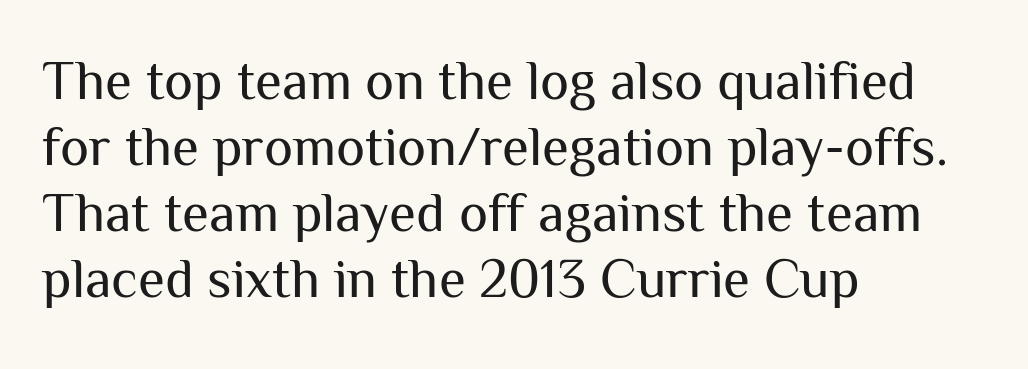
{"serif": "no", "italic": "no", "bold": "no", "weight": "regular", "width": "normal", "stroke_contrast": "medium", "x_height": "medium", "monospaced": "no", "underline": "no", "align": "left", "line_spacing_ratio": 1.2, "letter_spacing": "normal", "letter_spacing_em": 0.0, "glyph_px": 55}
